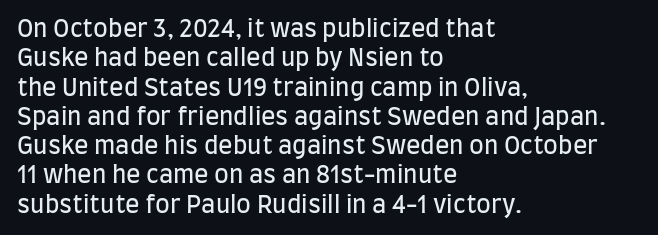
The image shows 24 px text type, upright; set left-aligned, line spacing 1.22x, normal letter spacing, not underlined.
